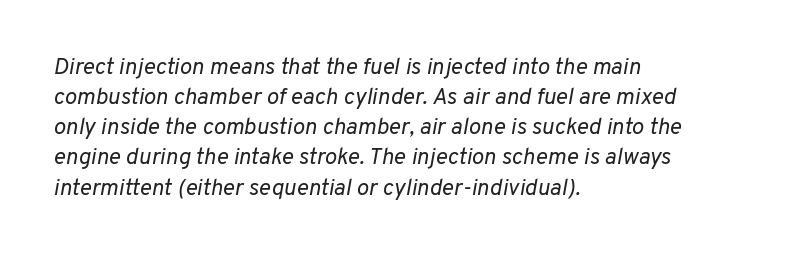
The image shows 23 px text type, italic (leaning right); set left-aligned, normal line spacing (1.31x), normal letter spacing, not underlined.
